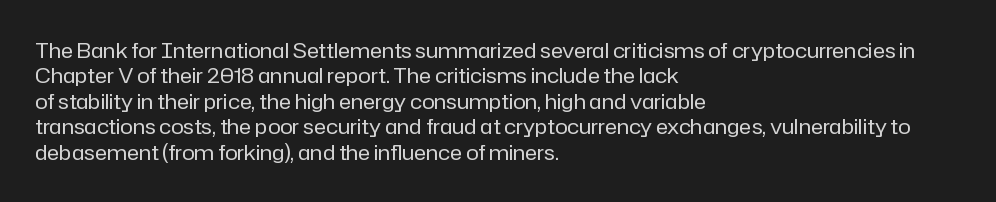
The image shows 21 px text type, upright; set left-aligned, line spacing 1.21x, normal letter spacing, not underlined.
